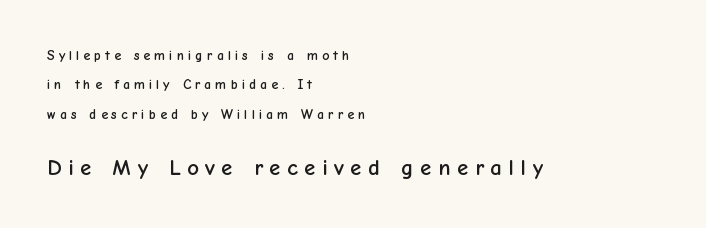
Q: Is the text italic (slanted)? A: No, it is upright.
Q: Is the text underlined? A: No.
Q: How is the paragraph aligned? A: Left-aligned.
Q: Is the spacing between letters normal or unusually wide? A: Unusually wide.
Q: Is the spacing between lines tight, normal or loose? A: Loose.
Q: Which block of text is set in a larger size, the first (top) or the second (bottom)? A: The second (bottom) one.
